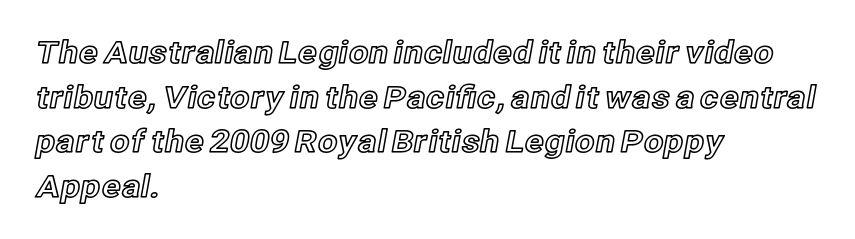
Q: Is the text italic (slanted)? A: Yes.
Q: Is the text underlined? A: No.
Q: How is the paragraph aligned? A: Left-aligned.
Q: Is the spacing between letters normal or unusually wide? A: Normal.
Q: Is the spacing between lines tight, normal or loose? A: Normal.
Q: Width (condensed, normal, or wide)? A: Normal.
Q: x-height? A: Medium.
Q: Monospaced? A: No.
